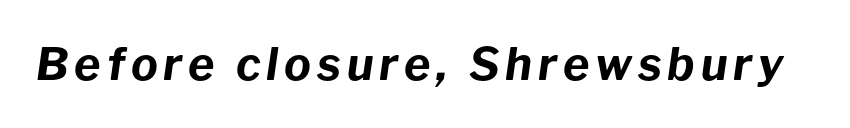
Bare-footed words on every line. These words are printed bold, with thick strokes throughout. Is this a fixed-width face? No — the glyphs have proportional, varying widths. A typesetter would mark this as italic.
